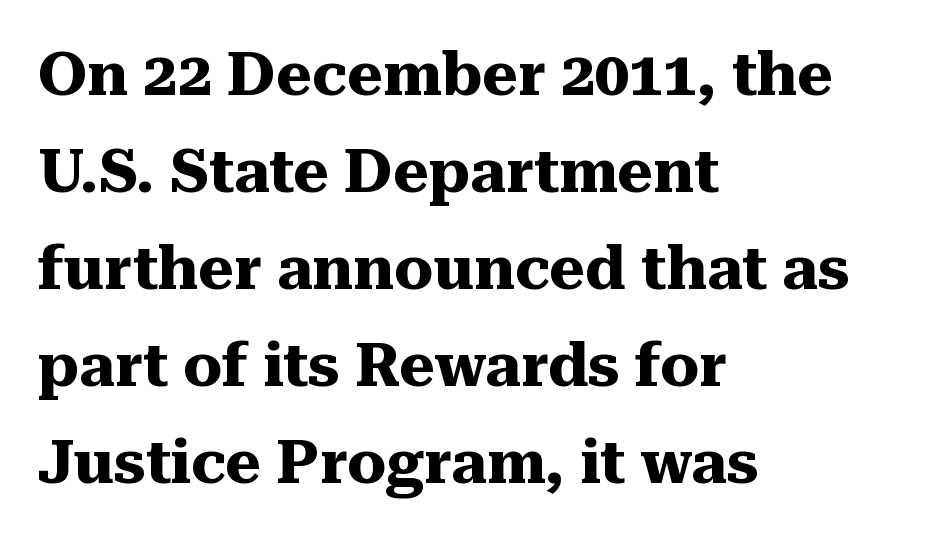
Q: Is the text bold? A: Yes.
Q: Is the text italic (slanted)? A: No, it is upright.
Q: Is the typeface a serif or a sans-serif typeface? A: Serif.
Q: Is the text underlined? A: No.
Q: How is the paragraph aligned? A: Left-aligned.
Q: Is the spacing between letters normal or unusually wide? A: Normal.
Q: Is the spacing between lines tight, normal or loose? A: Normal.
Q: Width (condensed, normal, or wide)? A: Normal.
Q: Stroke contrast? A: Medium.
Q: x-height? A: Medium.
Q: Monospaced? A: No.
